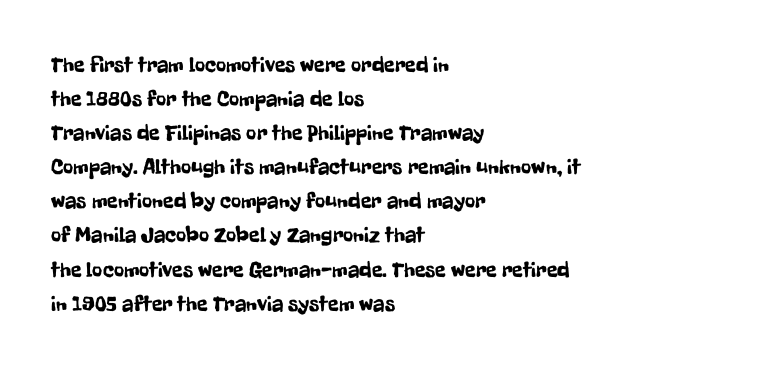
Q: Is the text italic (slanted)? A: No, it is upright.
Q: Is the text underlined? A: No.
Q: How is the paragraph aligned? A: Left-aligned.
Q: Is the spacing between letters normal or unusually wide? A: Normal.
Q: Is the spacing between lines tight, normal or loose? A: Normal.
